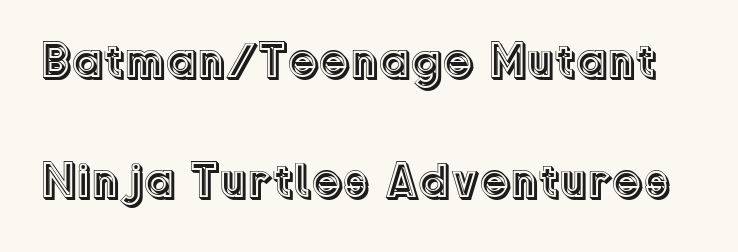
The image shows 49 px text type, upright; set loose line spacing (2.45x), normal letter spacing, not underlined; a medium x-height.
